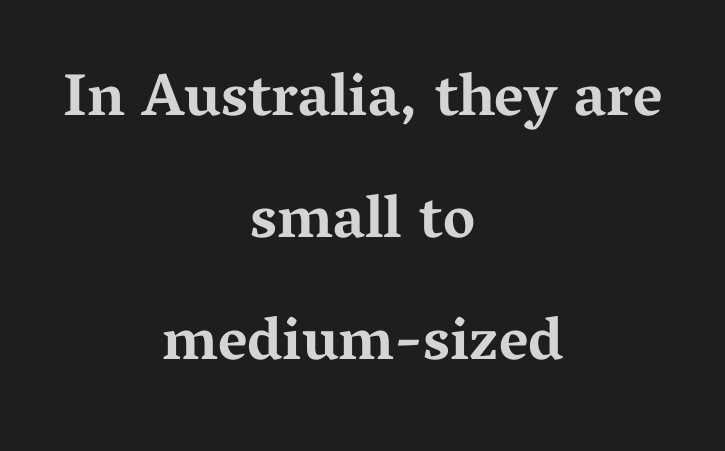
The gaps between neighbouring characters are ordinary and unremarkable. Serifs: yes, visible at the terminals of the letterforms. You'd pick this weight for a headline — it's a proper bold. Every row of glyphs is offset so its center matches the block's center. The gap between lines stays unmarked.
